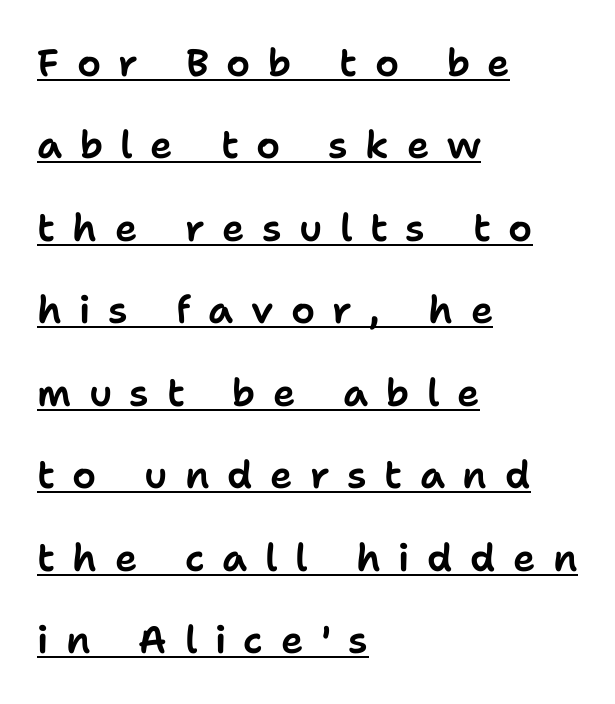
The image shows 38 px sans-serif type, upright; set left-aligned, loose line spacing (2.17x), unusually wide letter spacing (+0.46 em), underlined; low stroke contrast and a medium x-height.
